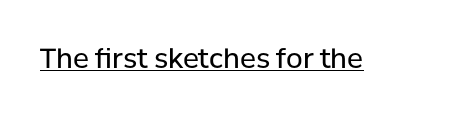
Vertical stems look standard width or narrower in stroke. This sample carries an underscore along the baseline area. Notice how the stems are strictly vertical — no italics here. Spacing between characters is what you'd get straight out of the box.
